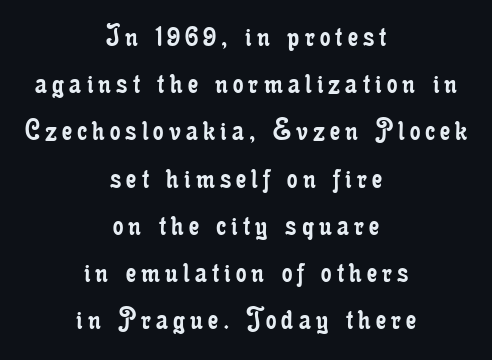
One glance says typical: line gaps are just what's usual. Looks like regular typesetting: each glyph gets only the width it needs. The passage shown is not underscored anywhere. Casual observation: everything's sitting right in the middle. The strokes are not fattened; the text isn't bold.
